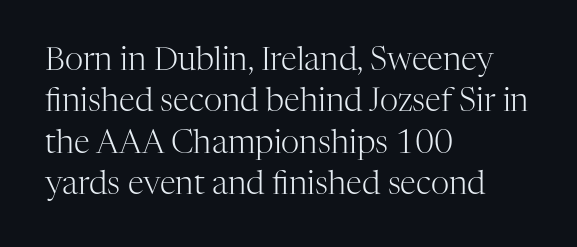
Q: Is the text bold? A: No.
Q: Is the text italic (slanted)? A: No, it is upright.
Q: Is the typeface a serif or a sans-serif typeface? A: Serif.
Q: Is the text underlined? A: No.
Q: How is the paragraph aligned? A: Left-aligned.
Q: Is the spacing between letters normal or unusually wide? A: Normal.
Q: Is the spacing between lines tight, normal or loose? A: Normal.
Q: Width (condensed, normal, or wide)? A: Normal.
Q: Stroke contrast? A: High.
Q: x-height? A: Medium.
Q: Monospaced? A: No.
